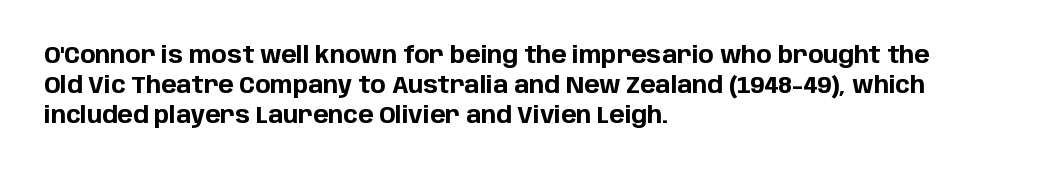
{"italic": "no", "bold": "yes", "underline": "no", "align": "left", "line_spacing": "normal", "line_spacing_ratio": 1.3, "letter_spacing": "normal", "letter_spacing_em": 0.0, "glyph_px": 23}
